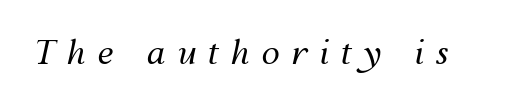
{"italic": "yes", "lean": "right", "slant_degrees": 12, "bold": "no", "weight": "regular", "width": "normal", "stroke_contrast": "medium", "x_height": "medium", "monospaced": "no", "underline": "no", "letter_spacing": "wide", "letter_spacing_em": 0.35, "glyph_px": 33}
